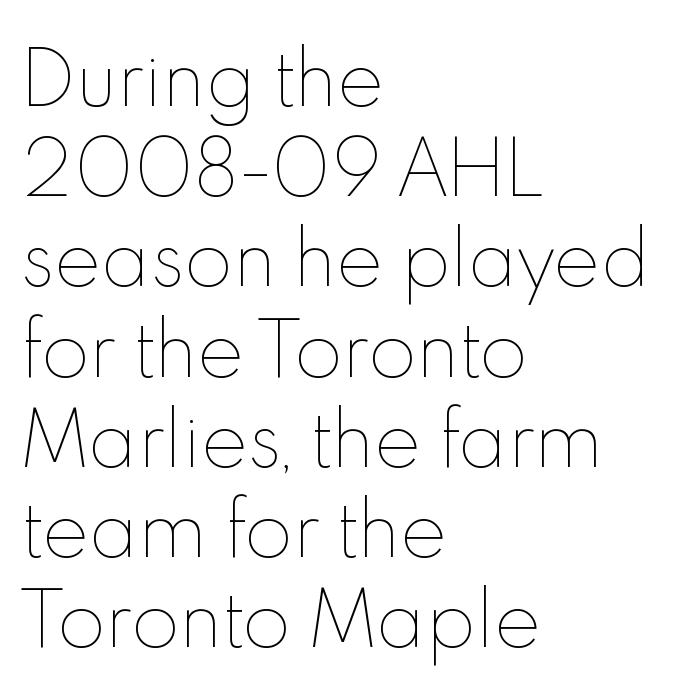
{"italic": "no", "bold": "no", "weight": "thin", "width": "normal", "x_height": "small", "monospaced": "no", "underline": "no", "align": "left", "line_spacing": "normal", "line_spacing_ratio": 1.27, "letter_spacing": "normal", "letter_spacing_em": 0.0, "glyph_px": 71}
